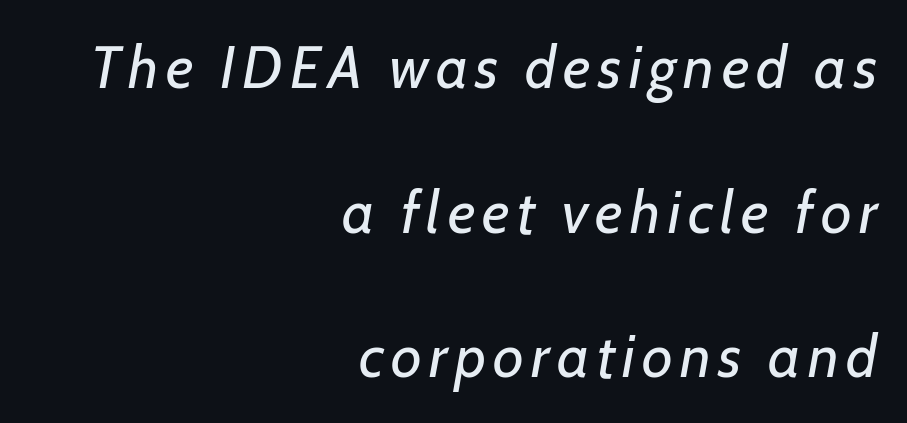
The image shows 60 px regular-weight type, italic (leaning right); set right-aligned, loose line spacing (2.41x), not underlined; low stroke contrast and a medium x-height.
